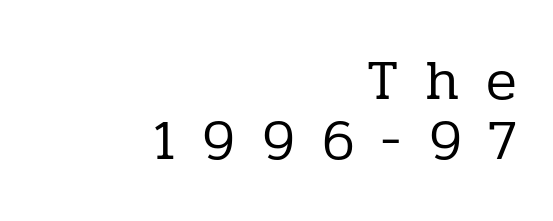
Q: Is the text bold? A: No.
Q: Is the text italic (slanted)? A: No, it is upright.
Q: Is the typeface a serif or a sans-serif typeface? A: Serif.
Q: Is the text underlined? A: No.
Q: How is the paragraph aligned? A: Right-aligned.
Q: Is the spacing between letters normal or unusually wide? A: Unusually wide.
Q: Is the spacing between lines tight, normal or loose? A: Tight.
Q: Width (condensed, normal, or wide)? A: Normal.
Q: Stroke contrast? A: Low.
Q: x-height? A: Medium.
Q: Monospaced? A: No.
